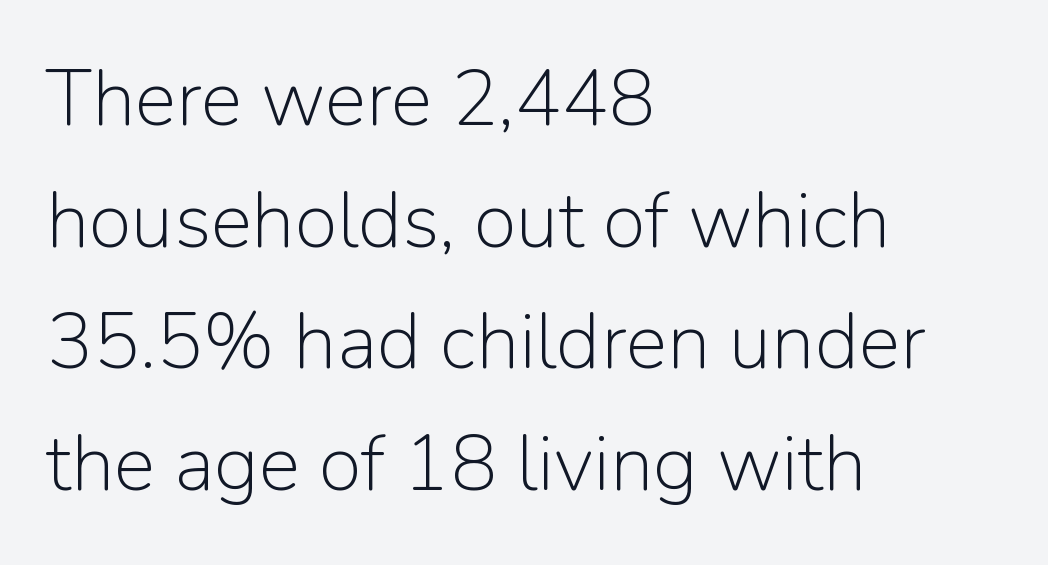
Think standard paragraph weight, or any step lighter than that. Lines of text with bare space underneath. Each letter keeps its own natural width here, so spacing adapts to shape. The passage shown is typeset with a sans-serif family. Normally led — the rows are evenly, conventionally spaced. A student would call this left alignment; a typographer would say flush left, rag right.
